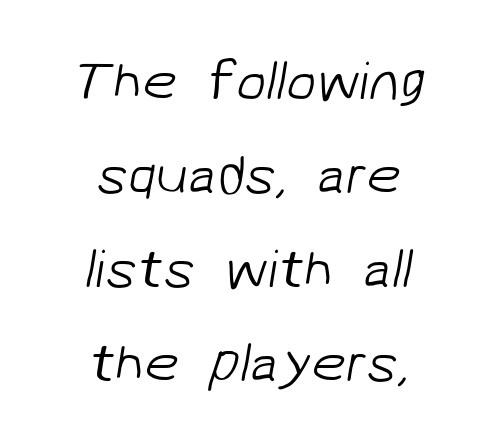
Q: Is the text bold? A: No.
Q: Is the typeface a serif or a sans-serif typeface? A: Sans-serif.
Q: Is the text underlined? A: No.
Q: How is the paragraph aligned? A: Centered.
Q: Is the spacing between letters normal or unusually wide? A: Normal.
Q: Width (condensed, normal, or wide)? A: Normal.
Q: Stroke contrast? A: Low.
Q: x-height? A: Medium.
Q: Monospaced? A: No.
